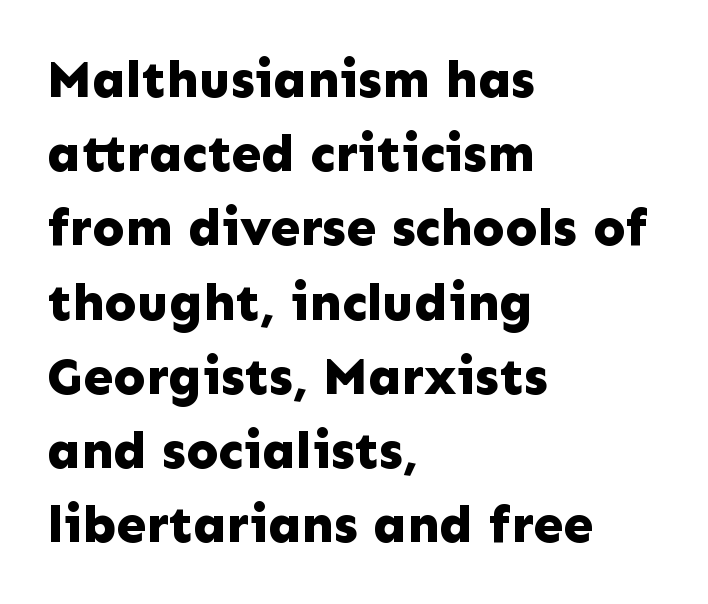
{"serif": "no", "italic": "no", "bold": "yes", "weight": "bold", "width": "normal", "stroke_contrast": "low", "x_height": "medium", "monospaced": "no", "underline": "no", "align": "left", "line_spacing": "normal", "line_spacing_ratio": 1.4, "letter_spacing": "normal", "letter_spacing_em": 0.0, "glyph_px": 53}
